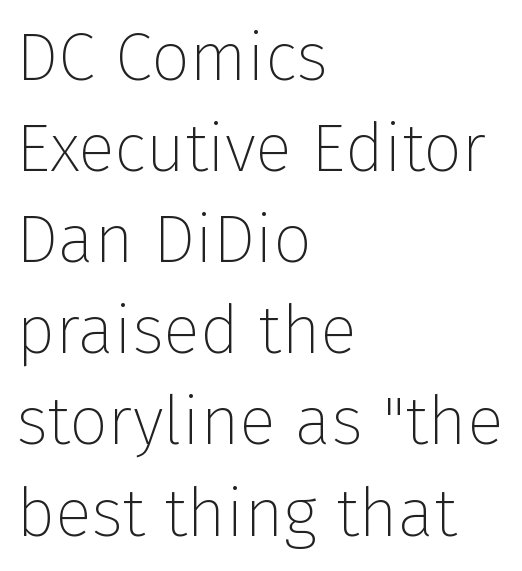
{"serif": "no", "italic": "no", "bold": "no", "weight": "thin", "width": "normal", "stroke_contrast": "low", "x_height": "medium", "monospaced": "no", "underline": "no", "align": "left", "line_spacing": "normal", "line_spacing_ratio": 1.34, "letter_spacing": "normal", "letter_spacing_em": 0.0, "glyph_px": 68}
